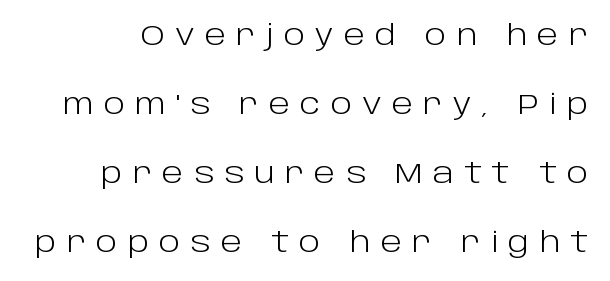
Q: Is the text bold? A: No.
Q: Is the text italic (slanted)? A: No, it is upright.
Q: Is the typeface a serif or a sans-serif typeface? A: Sans-serif.
Q: Is the text underlined? A: No.
Q: Is the spacing between letters normal or unusually wide? A: Unusually wide.
Q: Is the spacing between lines tight, normal or loose? A: Loose.
Q: Width (condensed, normal, or wide)? A: Normal.
Q: Stroke contrast? A: Low.
Q: x-height? A: Large.
Q: Monospaced? A: No.
